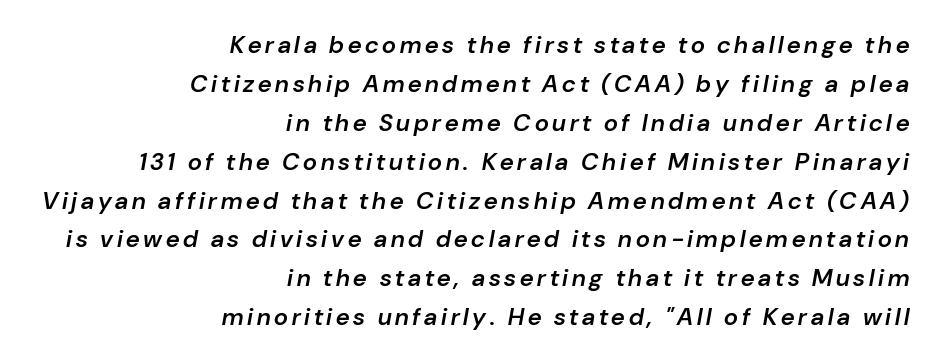
{"italic": "yes", "lean": "right", "slant_degrees": 10, "bold": "semi", "underline": "no", "align": "right", "line_spacing": "normal", "line_spacing_ratio": 1.62, "glyph_px": 24}
